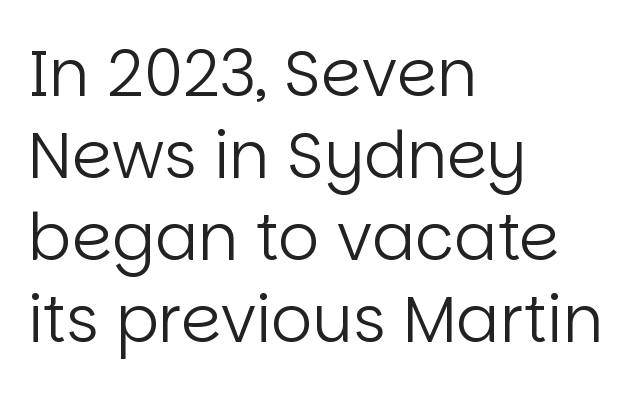
The image shows 64 px regular-weight sans-serif type, upright; set left-aligned, normal line spacing (1.28x), normal letter spacing, not underlined; low stroke contrast and a large x-height.
